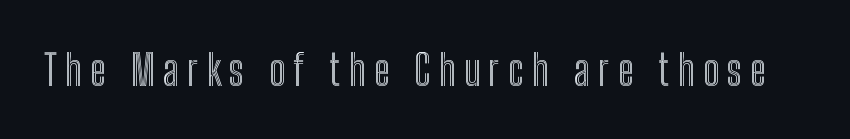
Q: Is the text italic (slanted)? A: No, it is upright.
Q: Is the text underlined? A: No.
Q: Width (condensed, normal, or wide)? A: Condensed.
Q: x-height? A: Medium.
Q: Monospaced? A: No.
